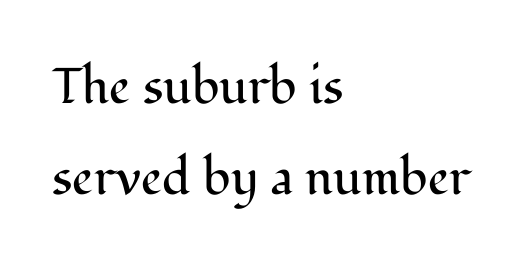
You could call the tracking neutral — neither tight nor loose. Line beginnings align vertically; line endings do not. The typeface chosen for these lines features serifs. Looks like regular typesetting: each glyph gets only the width it needs.
